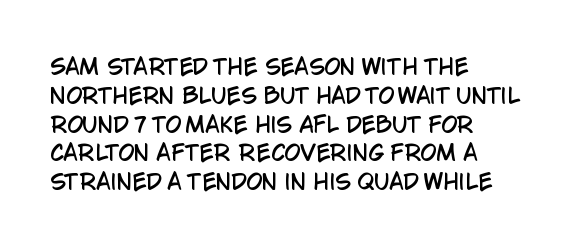
{"italic": "no", "underline": "no", "align": "left", "line_spacing": "normal", "line_spacing_ratio": 1.37, "letter_spacing": "normal", "letter_spacing_em": 0.0, "glyph_px": 21}
